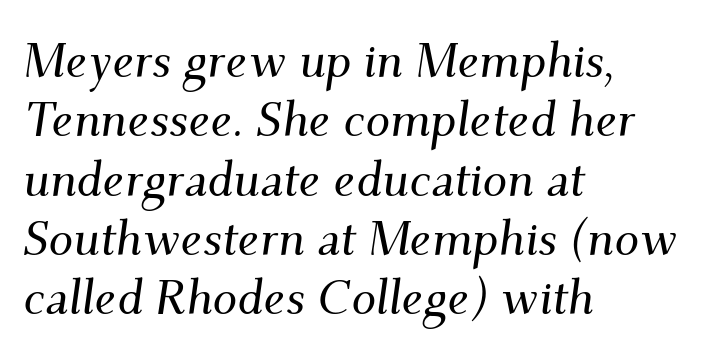
The image shows 49 px serif type, italic (leaning right); set left-aligned, line spacing 1.21x, normal letter spacing, not underlined; medium stroke contrast and a small x-height.
